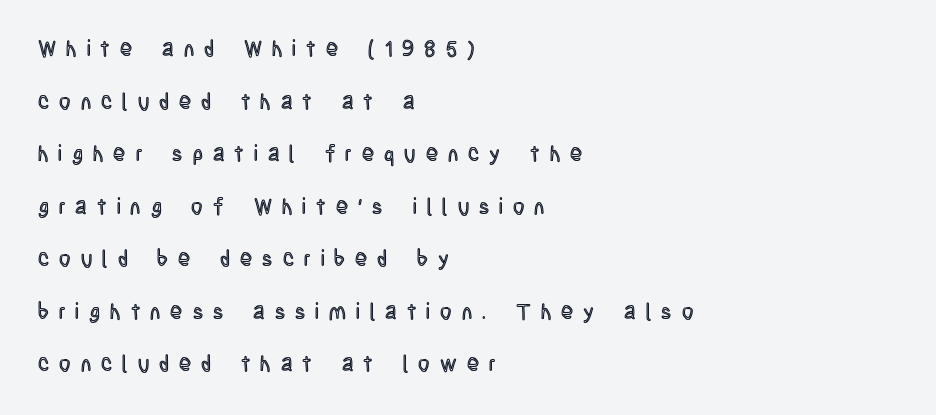
The image shows 22 px text type, upright; set left-aligned, loose line spacing (2.39x), unusually wide letter spacing (+0.46 em), not underlined.
